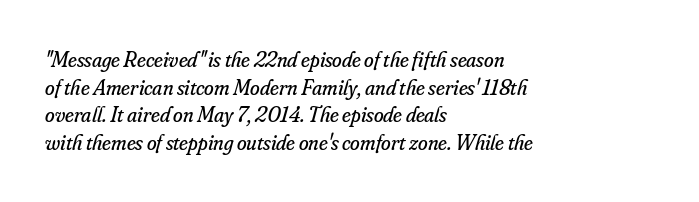
The rendering anchors every line to the left-hand side. Has an underline been added? It has not. Summary of vertical rhythm: regular, with standard interline spacing. The type is set solid horizontally, with unmodified tracking. An italicized treatment has been applied to the whole sample. Ink coverage per letter is moderate at most.
